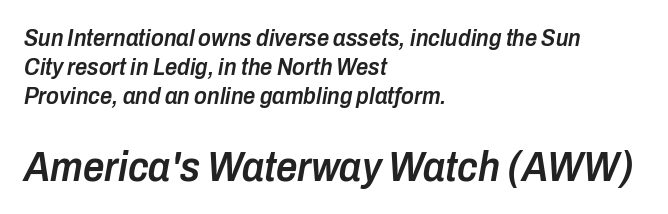
The image shows 42 px semibold, condensed type, italic (leaning right); set left-aligned, line spacing 1.2x, normal letter spacing, not underlined; the second (bottom) block is 1.75x larger; low stroke contrast and a medium x-height.
